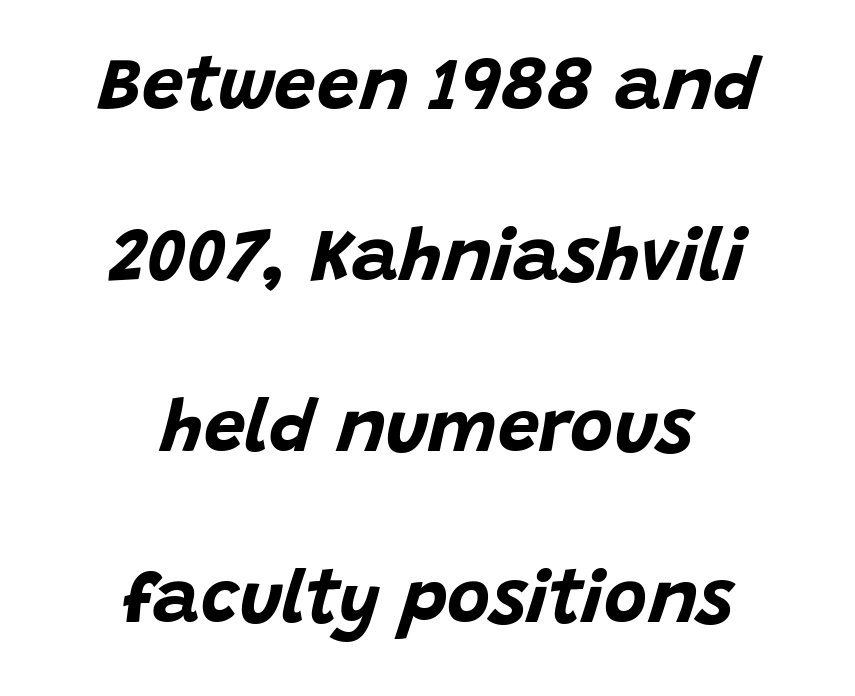
The image shows 74 px bold type, italic (leaning right); set centered, loose line spacing (2.31x), normal letter spacing, not underlined; low stroke contrast and a large x-height.
